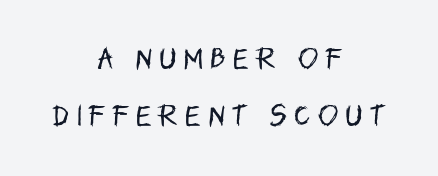
{"italic": "no", "bold": "no", "underline": "no", "align": "center", "line_spacing": "loose", "line_spacing_ratio": 2.38, "letter_spacing": "wide", "letter_spacing_em": 0.32, "glyph_px": 24}
